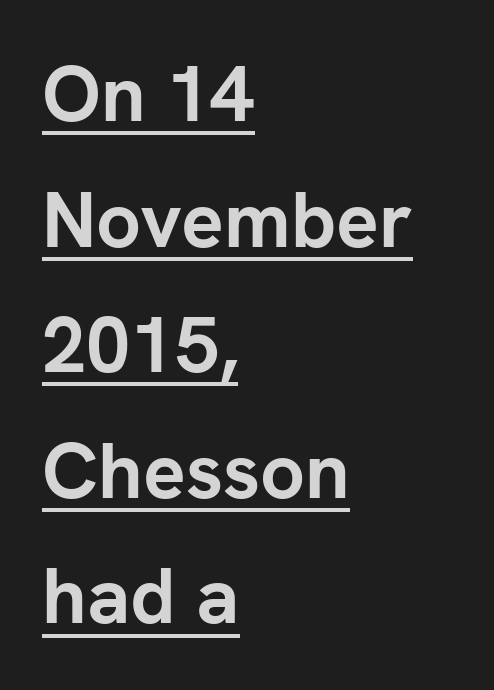
The image shows 79 px semibold sans-serif type, upright; set left-aligned, normal line spacing (1.59x), normal letter spacing, underlined; low stroke contrast and a medium x-height.
